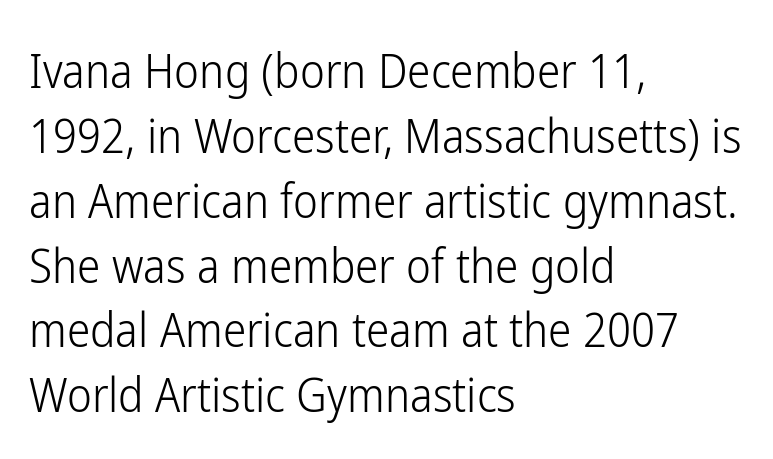
The image shows 47 px light, condensed sans-serif type, upright; set left-aligned, normal line spacing (1.38x), normal letter spacing, not underlined; low stroke contrast and a medium x-height.
